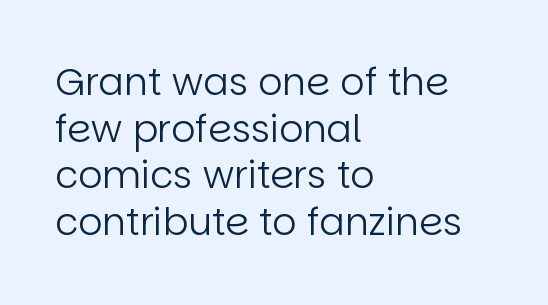
Q: Is the text bold? A: No.
Q: Is the text italic (slanted)? A: No, it is upright.
Q: Is the typeface a serif or a sans-serif typeface? A: Sans-serif.
Q: Is the text underlined? A: No.
Q: How is the paragraph aligned? A: Left-aligned.
Q: Is the spacing between letters normal or unusually wide? A: Normal.
Q: Width (condensed, normal, or wide)? A: Normal.
Q: Stroke contrast? A: Low.
Q: x-height? A: Large.
Q: Monospaced? A: No.
